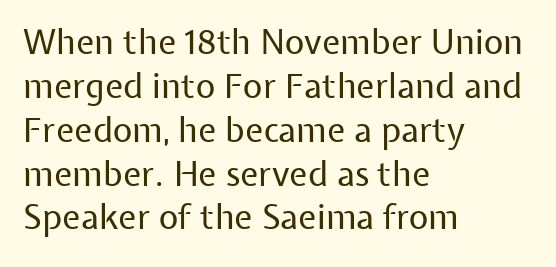
The image shows 34 px regular-weight sans-serif type, upright; set left-aligned, normal line spacing (1.29x), normal letter spacing, not underlined; low stroke contrast and a medium x-height.
